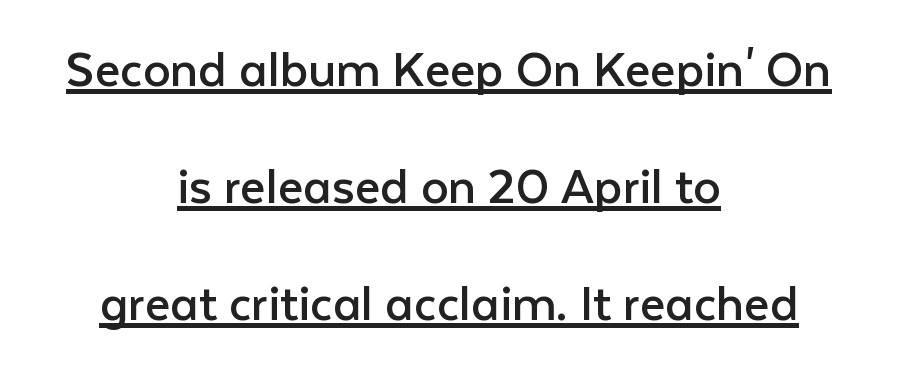
The tracking reads as untouched default to a designer's eye. Vertical strokes here are truly vertical. Letterform terminals end flat and unadorned throughout the passage. Summary of weight: not heavy and not bold. The paragraph has two soft edges and a firm central axis.
